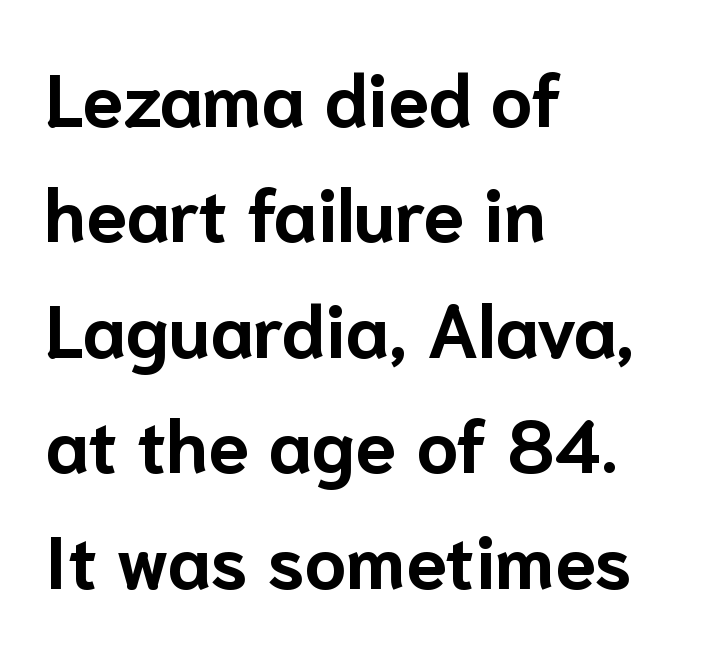
The image shows 74 px bold sans-serif type, upright; set left-aligned, normal line spacing (1.56x), normal letter spacing, not underlined; low stroke contrast and a medium x-height.
